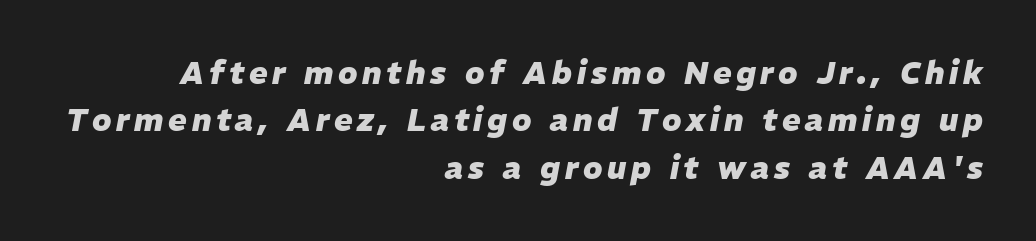
The image shows 31 px heavy type, italic (leaning right); set right-aligned, normal line spacing (1.53x), not underlined; low stroke contrast and a medium x-height.
